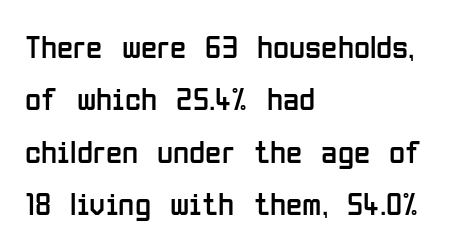
Every character sits straight up, as roman type does. Horizontal bands of white between lines are of average thickness. Horizontally, the lines are justified to the leading edge only. The face used here is proportionally spaced, like ordinary book or web type. These lines are composed in type without serifs.
